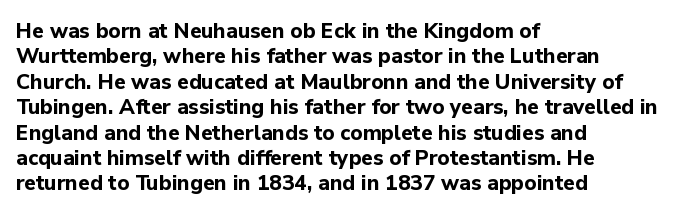
The gaps between neighbouring characters are ordinary and unremarkable. Heavy, bold letterforms. Posture: straight, roman, zero tilt. Caption: multi-line text, flush left, ragged right. Clear beneath every line of the passage.
